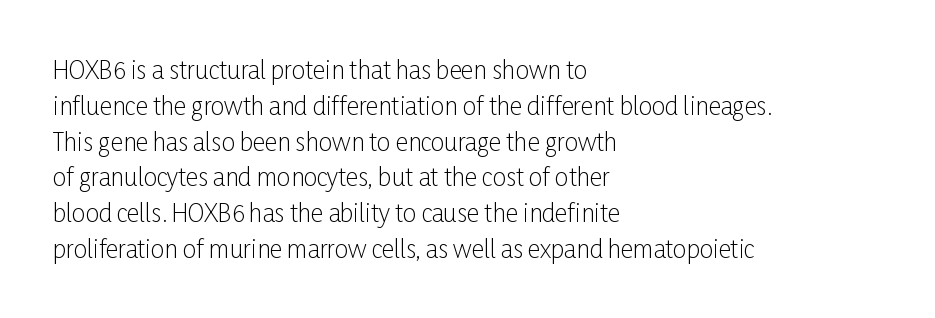
{"italic": "no", "bold": "no", "underline": "no", "align": "left", "line_spacing": "normal", "line_spacing_ratio": 1.49, "letter_spacing": "normal", "letter_spacing_em": 0.0, "glyph_px": 24}
